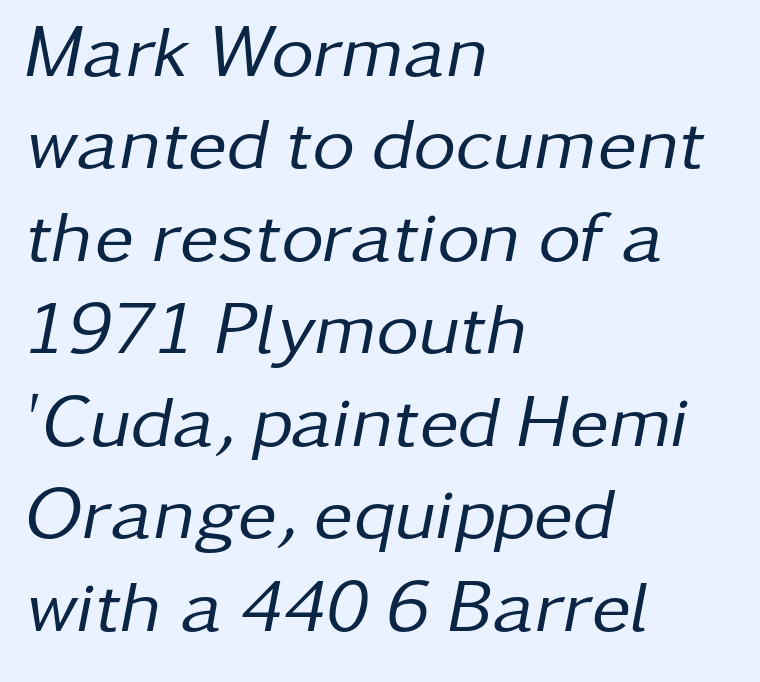
The rendering uses natural spacing where letterforms have individual widths. Nothing heavy about these letters — not bold at all. These lines sit exactly where default settings would place them. The zone under the glyphs is completely vacant. Between one letter and the next there's only the usual sliver of space.
